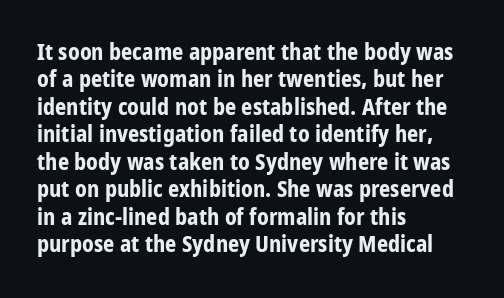
{"italic": "no", "bold": "yes", "underline": "no", "align": "left", "line_spacing": "normal", "line_spacing_ratio": 1.25, "letter_spacing": "normal", "letter_spacing_em": 0.0, "glyph_px": 22}
